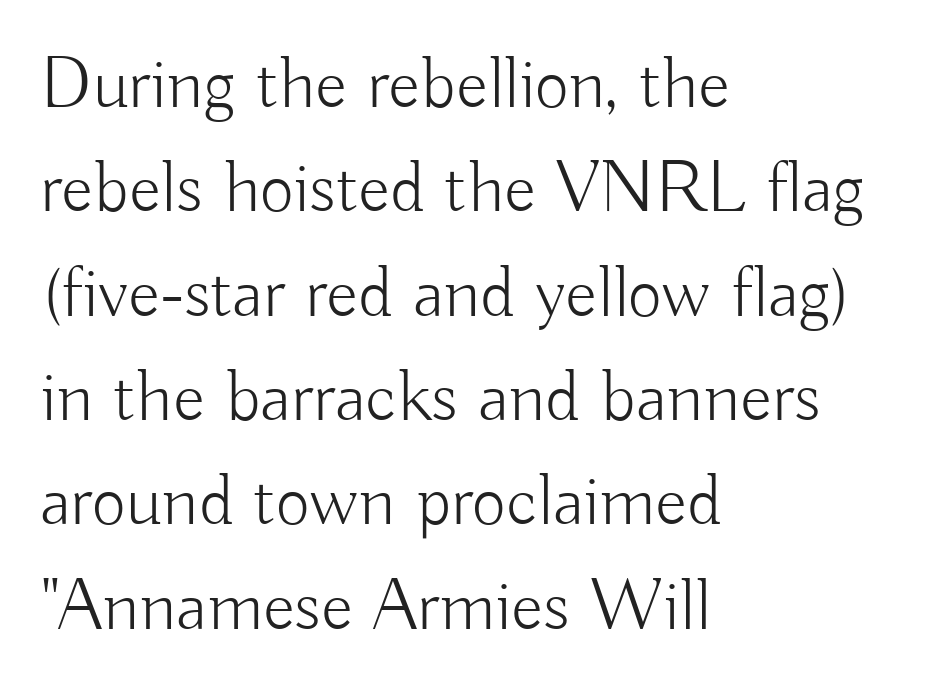
The letters look calm and open, with moderate or lighter stems. Does the leading feel generous? No, just average. Check under the words: just untouched page. The line texture is even and compact thanks to regular tracking. The ragged edge is on the right, which tells us the setting is flush left. The letters carry no serifs — their stems end cleanly without finishing strokes.
